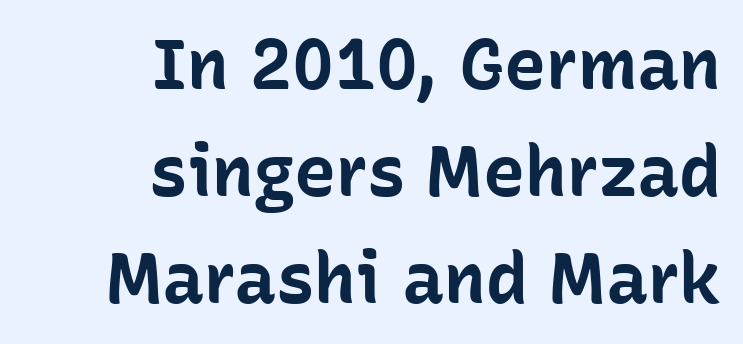
The image shows 70 px bold sans-serif type, upright; set right-aligned, normal line spacing (1.53x), normal letter spacing, not underlined; low stroke contrast and a medium x-height.
